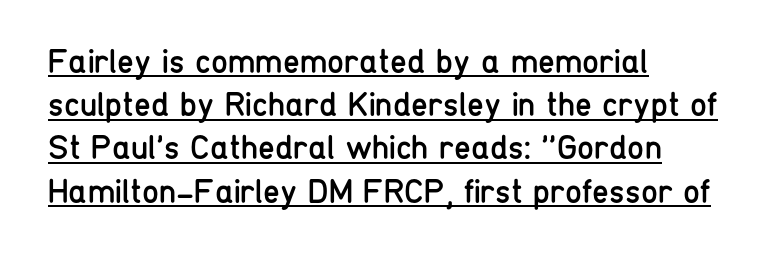
{"serif": "no", "italic": "no", "bold": "no", "weight": "regular", "width": "condensed", "stroke_contrast": "low", "x_height": "medium", "monospaced": "no", "underline": "yes", "align": "left", "line_spacing": "normal", "line_spacing_ratio": 1.27, "letter_spacing": "normal", "letter_spacing_em": 0.0, "glyph_px": 34}
